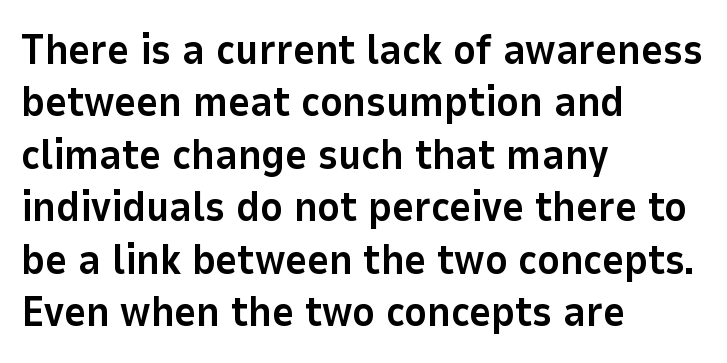
{"serif": "no", "italic": "no", "bold": "yes", "weight": "bold", "width": "normal", "stroke_contrast": "low", "x_height": "medium", "monospaced": "no", "underline": "no", "align": "left", "line_spacing": "normal", "line_spacing_ratio": 1.25, "letter_spacing": "normal", "letter_spacing_em": 0.0, "glyph_px": 42}
